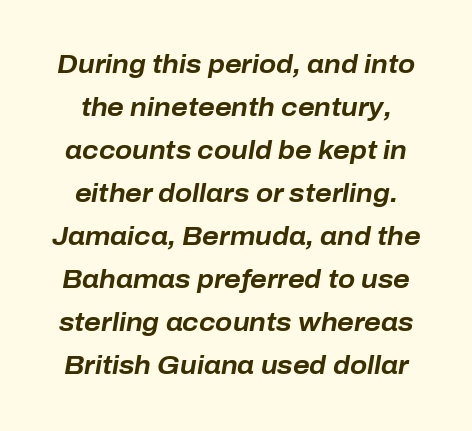
{"italic": "yes", "lean": "right", "slant_degrees": 10, "bold": "yes", "underline": "no", "line_spacing_ratio": 1.72, "letter_spacing": "normal", "letter_spacing_em": 0.0, "glyph_px": 25}
